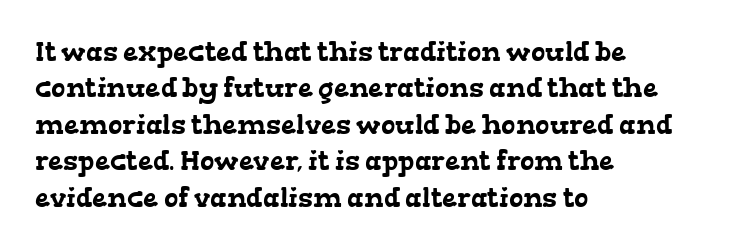
Q: Is the text underlined? A: No.
Q: How is the paragraph aligned? A: Left-aligned.
Q: Is the spacing between letters normal or unusually wide? A: Normal.
Q: Is the spacing between lines tight, normal or loose? A: Normal.
